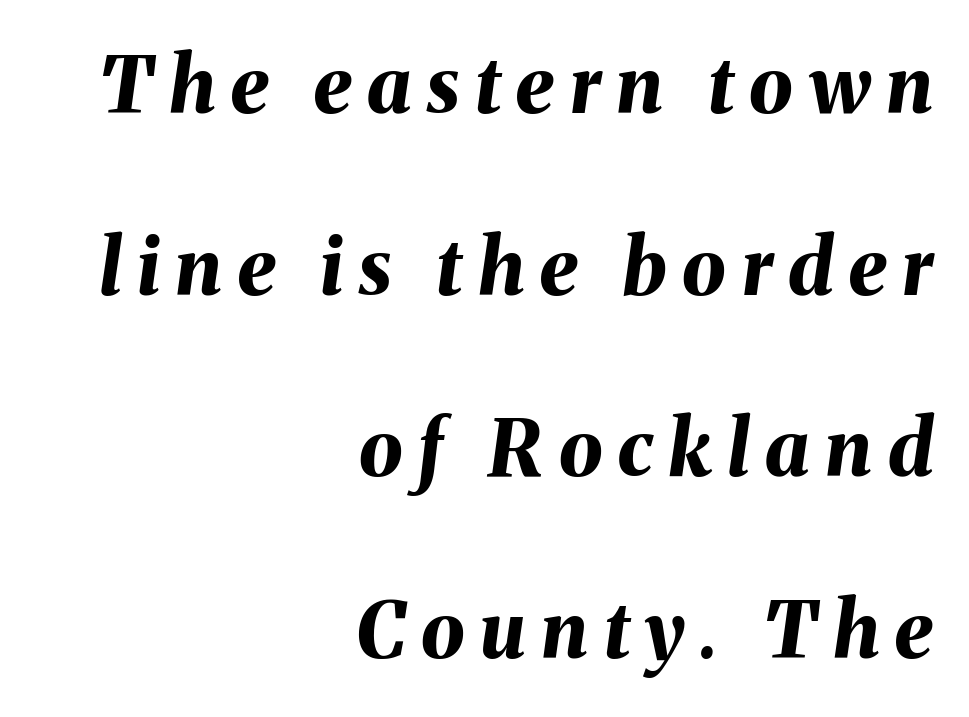
Horizontal bands of white between lines are thick stripes. The characters look thick and weighty, a clear bold. Looks like regular typesetting: each glyph gets only the width it needs. The specimen omits any rule beneath the text block's lines.
